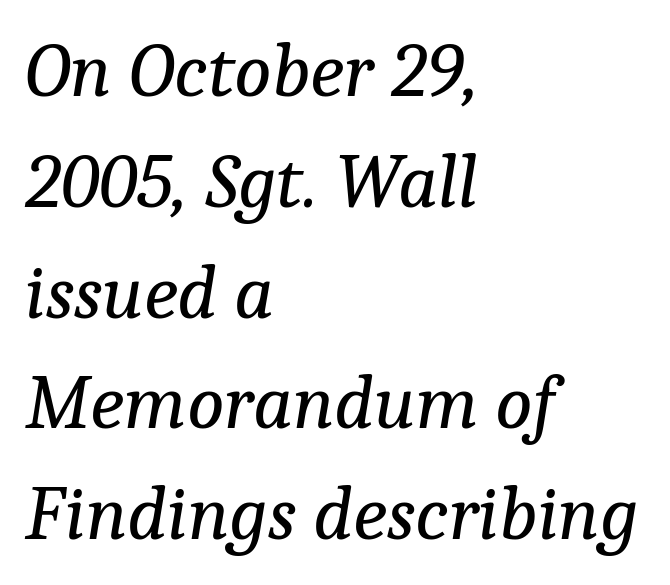
The type is set solid horizontally, with unmodified tracking. Does the copy run flush right? No — it runs flush left. Serif or sans? Serif — the stroke terminals have little feet. The strokes carry an ordinary text weight at most. Tall strokes in this sample are angled rather than plumb.
